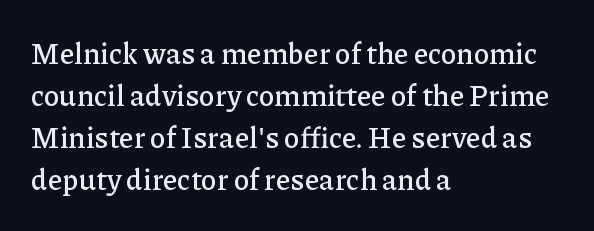
Q: Is the text italic (slanted)? A: No, it is upright.
Q: Is the typeface a serif or a sans-serif typeface? A: Serif.
Q: Is the text underlined? A: No.
Q: How is the paragraph aligned? A: Left-aligned.
Q: Is the spacing between letters normal or unusually wide? A: Normal.
Q: Is the spacing between lines tight, normal or loose? A: Normal.
Q: Width (condensed, normal, or wide)? A: Normal.
Q: Stroke contrast? A: Low.
Q: x-height? A: Medium.
Q: Monospaced? A: No.
